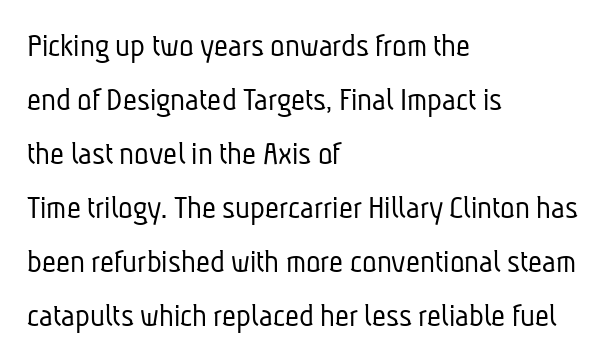
{"serif": "no", "bold": "no", "weight": "light", "width": "condensed", "stroke_contrast": "low", "x_height": "medium", "monospaced": "no", "underline": "no", "align": "left", "line_spacing": "normal", "line_spacing_ratio": 1.59, "letter_spacing": "normal", "letter_spacing_em": 0.0, "glyph_px": 34}
